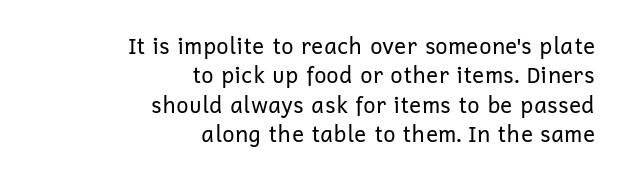
Notice how the stems are strictly vertical — no italics here. Casual observation: everything's shoved over to the right. Lines of text with bare space underneath. This block has exactly the height ordinary leading produces. Nothing unusual about the tracking: characters are spaced as the font intends.
